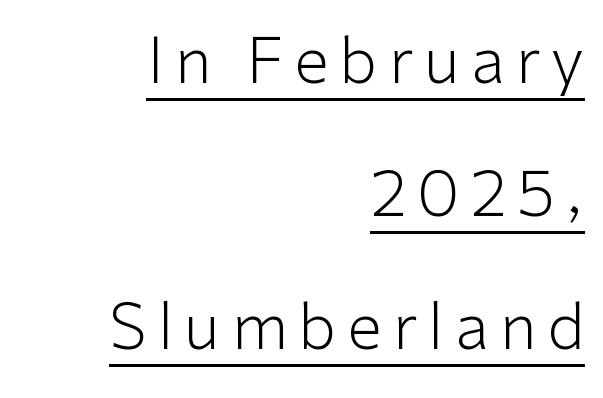
Nope, no serifs anywhere on these letters. Do the characters align in a grid? No, the font is proportional. A student would call this right alignment; a typographer would say flush right, rag left. Posture: upright roman. Weight: in the light-to-regular range. Somebody hit Ctrl+U on this one — the words are underlined.
